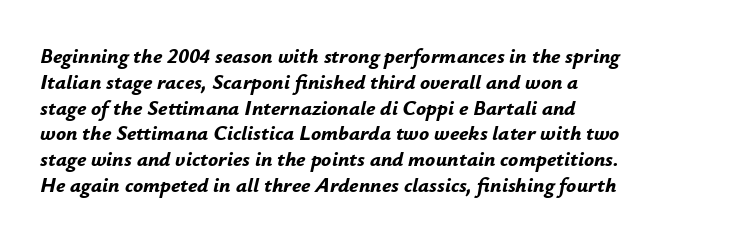
{"italic": "yes", "lean": "right", "slant_degrees": 12, "bold": "yes", "underline": "no", "align": "left", "line_spacing_ratio": 1.23, "letter_spacing": "normal", "letter_spacing_em": 0.0, "glyph_px": 21}
